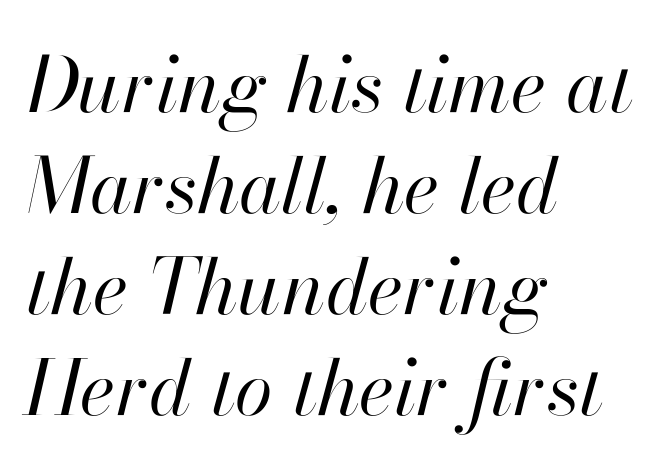
Q: Is the text bold? A: No.
Q: Is the text italic (slanted)? A: Yes, it leans right by about 13 degrees.
Q: Is the text underlined? A: No.
Q: How is the paragraph aligned? A: Left-aligned.
Q: Is the spacing between letters normal or unusually wide? A: Normal.
Q: Is the spacing between lines tight, normal or loose? A: Normal.
Q: Width (condensed, normal, or wide)? A: Normal.
Q: Stroke contrast? A: High.
Q: x-height? A: Small.
Q: Monospaced? A: No.
